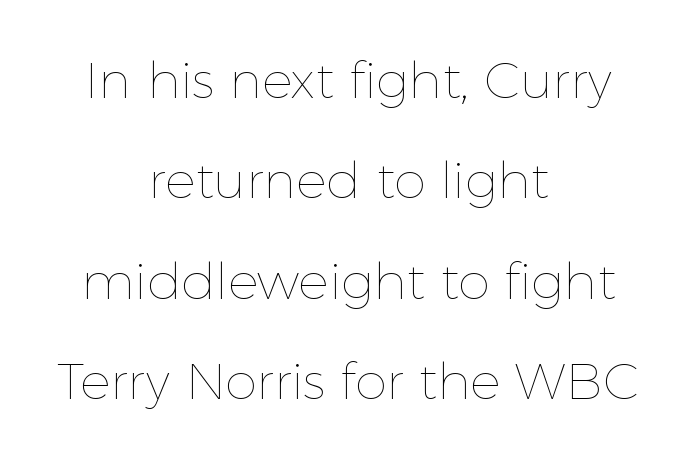
Q: Is the text bold? A: No.
Q: Is the text italic (slanted)? A: No, it is upright.
Q: Is the text underlined? A: No.
Q: How is the paragraph aligned? A: Centered.
Q: Is the spacing between letters normal or unusually wide? A: Normal.
Q: Is the spacing between lines tight, normal or loose? A: Loose.
Q: Width (condensed, normal, or wide)? A: Normal.
Q: x-height? A: Medium.
Q: Monospaced? A: No.
